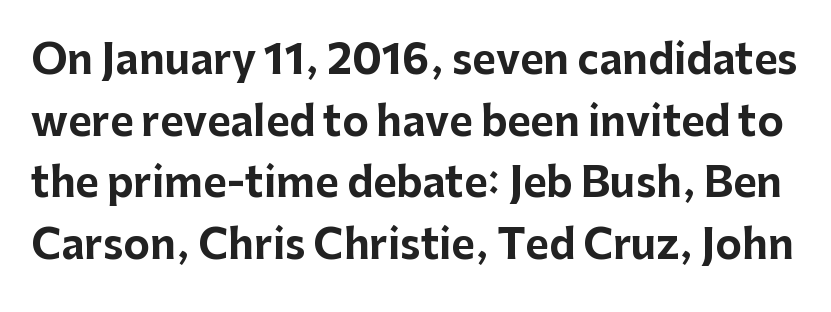
You can tell it's not italic because the verticals are truly vertical. Clear beneath every line of the passage. No extra tracking has been applied to these lines. The typeface chosen for these lines omits serifs. You could not count columns in this text — the font is proportionally spaced. Heavy-handed strokes throughout: this text is bold.
